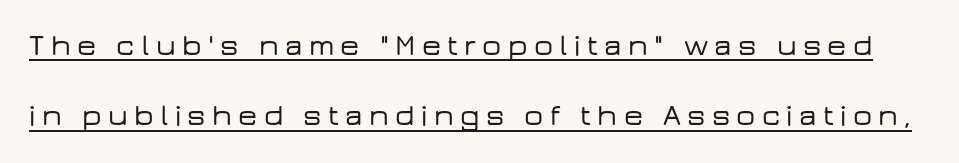
The image shows 30 px wide sans-serif type, upright; set loose line spacing (2.34x), unusually wide letter spacing (+0.21 em), underlined; low stroke contrast and a medium x-height.
